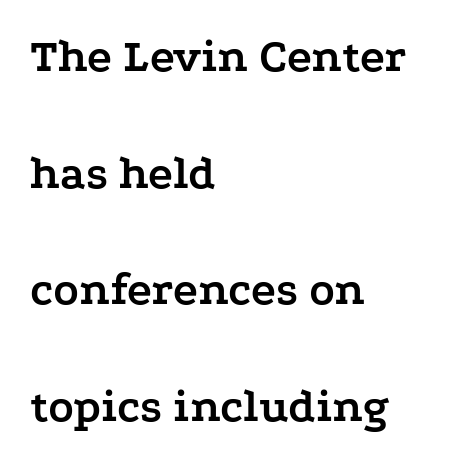
{"serif": "yes", "italic": "no", "bold": "yes", "weight": "semibold", "width": "wide", "stroke_contrast": "low", "x_height": "medium", "monospaced": "no", "underline": "no", "align": "left", "line_spacing": "loose", "line_spacing_ratio": 2.48, "letter_spacing": "normal", "letter_spacing_em": 0.0, "glyph_px": 47}
